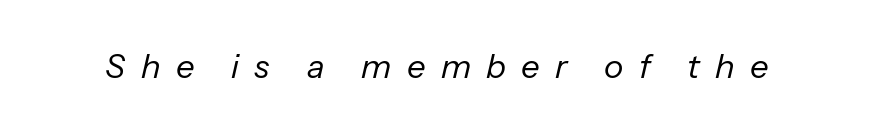
Q: Is the text bold? A: No.
Q: Is the text italic (slanted)? A: Yes, it leans right by about 13 degrees.
Q: Is the text underlined? A: No.
Q: Is the spacing between letters normal or unusually wide? A: Unusually wide.
Q: Width (condensed, normal, or wide)? A: Normal.
Q: Stroke contrast? A: Low.
Q: x-height? A: Medium.
Q: Monospaced? A: No.
